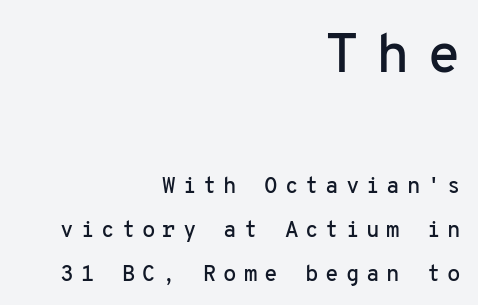
Q: Is the text italic (slanted)? A: No, it is upright.
Q: Is the typeface a serif or a sans-serif typeface? A: Sans-serif.
Q: Is the text underlined? A: No.
Q: How is the paragraph aligned? A: Right-aligned.
Q: Is the spacing between letters normal or unusually wide? A: Unusually wide.
Q: Is the spacing between lines tight, normal or loose? A: Loose.
Q: Which block of text is set in a larger size, the first (top) or the second (bottom)? A: The first (top) one.
Q: Width (condensed, normal, or wide)? A: Normal.
Q: Stroke contrast? A: Low.
Q: x-height? A: Medium.
Q: Monospaced? A: Yes.
